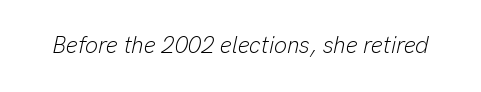
{"italic": "yes", "lean": "right", "slant_degrees": 13, "bold": "no", "underline": "no", "letter_spacing": "normal", "letter_spacing_em": 0.0, "glyph_px": 23}
